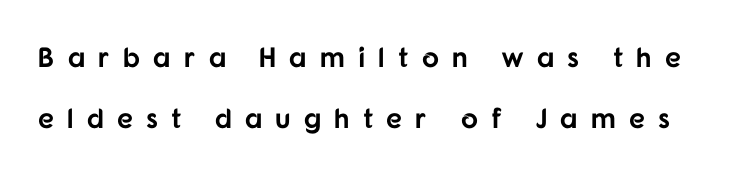
Q: Is the text bold? A: Yes.
Q: Is the text italic (slanted)? A: No, it is upright.
Q: Is the typeface a serif or a sans-serif typeface? A: Sans-serif.
Q: Is the text underlined? A: No.
Q: Is the spacing between letters normal or unusually wide? A: Unusually wide.
Q: Is the spacing between lines tight, normal or loose? A: Loose.
Q: Width (condensed, normal, or wide)? A: Normal.
Q: Stroke contrast? A: Low.
Q: x-height? A: Medium.
Q: Monospaced? A: No.
